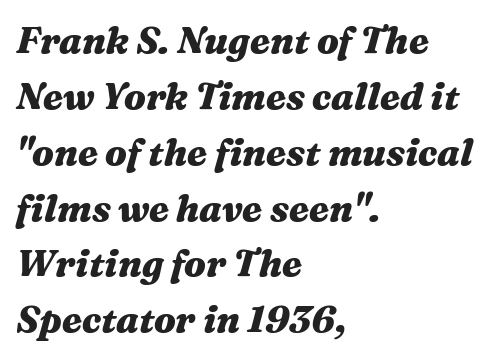
The specimen reads as italic at a glance. The face used here is rendered with its standard letterfit. Here the designer chose a conventional face with non-uniform glyph widths. Unmarked baselines from the first word to the last. Its strokes are broad and dark, the hallmark of bold type.
